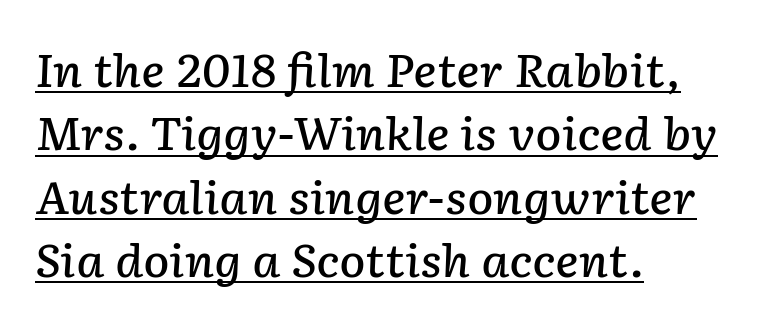
{"italic": "yes", "lean": "right", "slant_degrees": 2, "bold": "semi", "weight": "semibold", "width": "normal", "stroke_contrast": "low", "x_height": "medium", "monospaced": "no", "underline": "yes", "align": "left", "line_spacing": "normal", "line_spacing_ratio": 1.44, "letter_spacing": "normal", "letter_spacing_em": 0.0, "glyph_px": 44}
